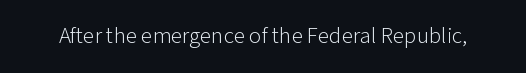
The image shows 23 px text type, upright; set normal letter spacing, not underlined.
